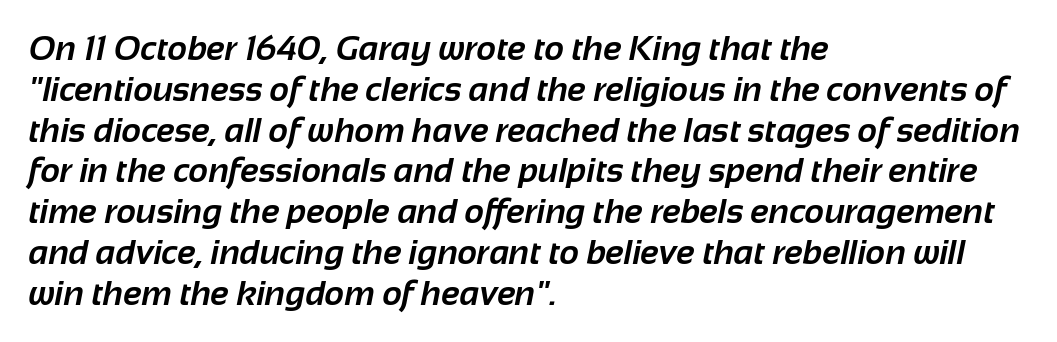
{"serif": "no", "bold": "yes", "weight": "bold", "width": "normal", "stroke_contrast": "low", "x_height": "medium", "monospaced": "no", "underline": "no", "align": "left", "line_spacing_ratio": 1.2, "letter_spacing": "normal", "letter_spacing_em": 0.0, "glyph_px": 34}
